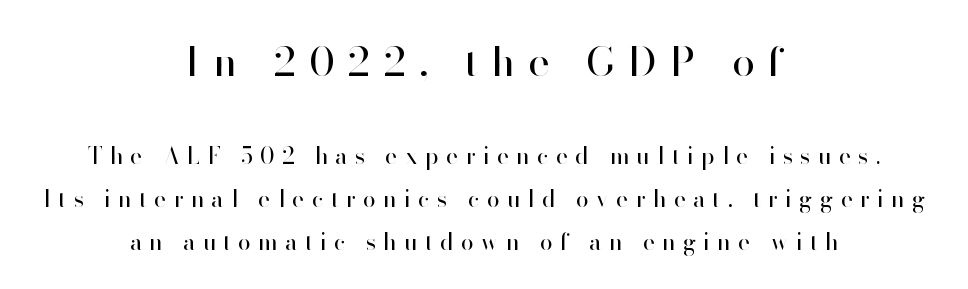
The image shows 41 px regular-weight sans-serif type, upright; set centered, line spacing 1.86x, unusually wide letter spacing (+0.32 em), not underlined; the first (top) block is 1.78x larger; high stroke contrast and a small x-height.
